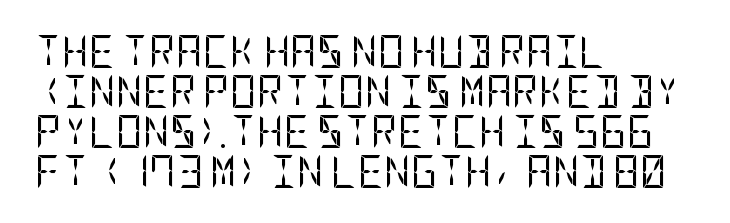
Q: Is the text bold? A: No.
Q: Is the text italic (slanted)? A: No, it is upright.
Q: Is the typeface a serif or a sans-serif typeface? A: Sans-serif.
Q: Is the text underlined? A: No.
Q: How is the paragraph aligned? A: Left-aligned.
Q: Is the spacing between letters normal or unusually wide? A: Normal.
Q: Width (condensed, normal, or wide)? A: Condensed.
Q: Stroke contrast? A: Low.
Q: x-height? A: Large.
